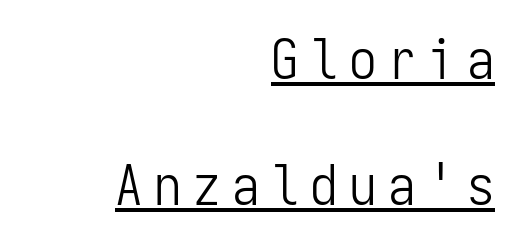
The image shows 55 px light, condensed sans-serif type, upright, monospaced; set right-aligned, loose line spacing (2.3x), unusually wide letter spacing (+0.21 em), underlined; low stroke contrast and a medium x-height.
